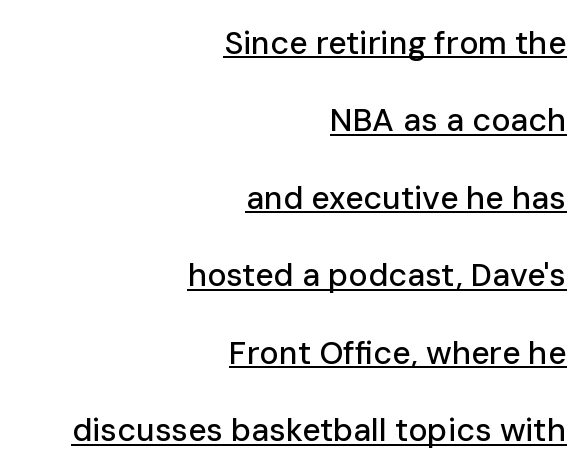
The letters advance in unequal steps, a hallmark of proportional type. Like a heading marked for emphasis, these lines bear an underscore. Serif or sans? Sans — the stroke terminals are bare. Italic? Not at all — the glyphs are vertical.
